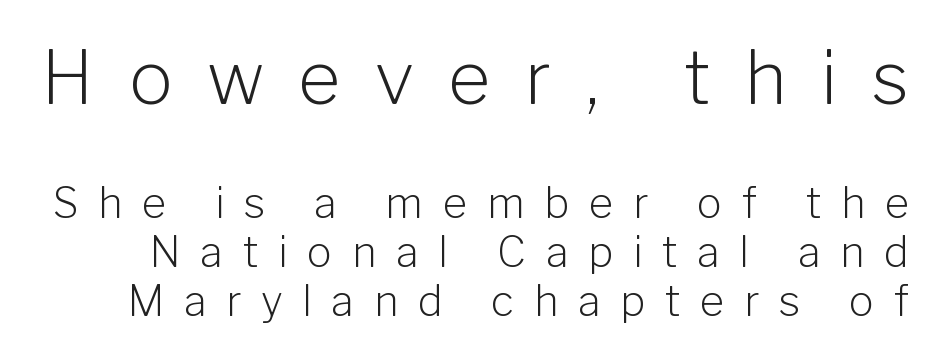
{"serif": "no", "italic": "no", "bold": "no", "weight": "light", "width": "normal", "stroke_contrast": "low", "x_height": "medium", "monospaced": "no", "underline": "no", "line_spacing_ratio": 1.17, "letter_spacing": "wide", "letter_spacing_em": 0.47, "larger_block": "first", "size_ratio": 1.74, "glyph_px": 73}
